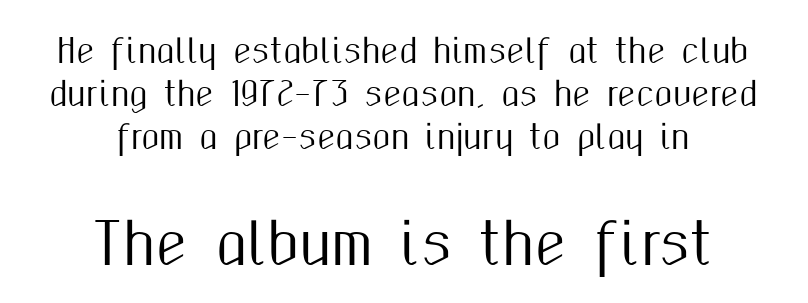
Size hierarchy here favors the trailing block over the leading one. What stands out about the letter spacing? Nothing — it is the standard amount. The glyphs are unaccompanied by any horizontal stroke below them. Vertical strokes here are truly vertical.
